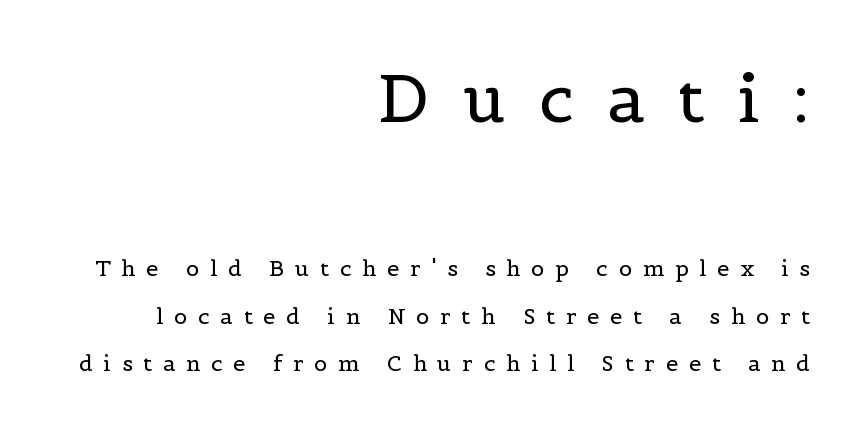
{"serif": "yes", "italic": "no", "bold": "no", "weight": "regular", "width": "normal", "x_height": "medium", "monospaced": "no", "underline": "no", "align": "right", "line_spacing": "loose", "line_spacing_ratio": 2.17, "letter_spacing": "wide", "letter_spacing_em": 0.49, "larger_block": "first", "size_ratio": 3.05, "glyph_px": 67}
